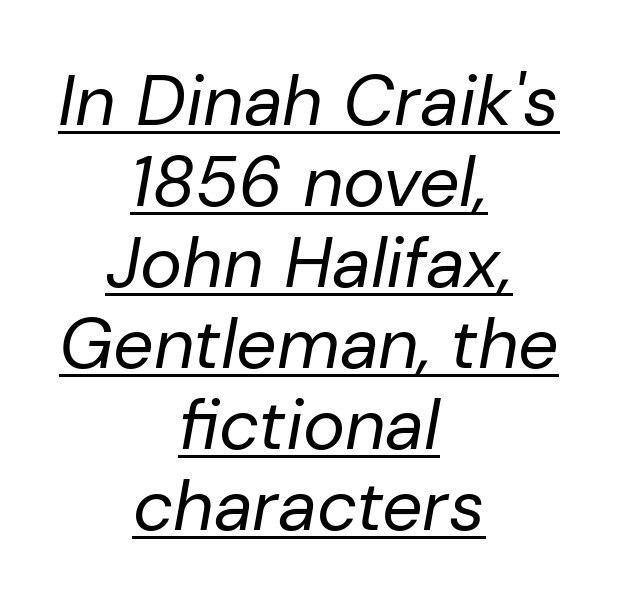
Does the lettering tilt? It does — this is italic. The designer dialed line spacing down below the default. Every word sits above its own underline. Does extra space separate the letters? No, they use regular spacing.
